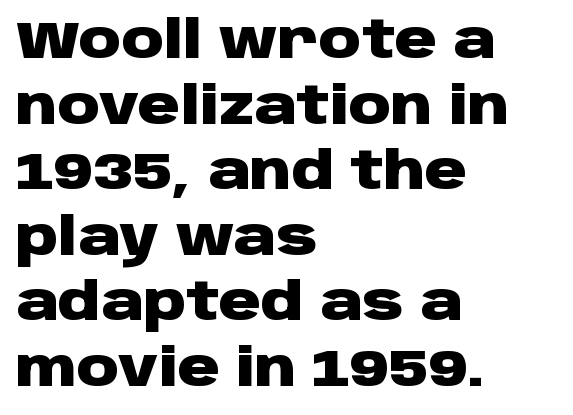
The image shows 52 px heavy, wide sans-serif type, upright; set left-aligned, normal line spacing (1.26x), normal letter spacing, not underlined; low stroke contrast and a large x-height.
